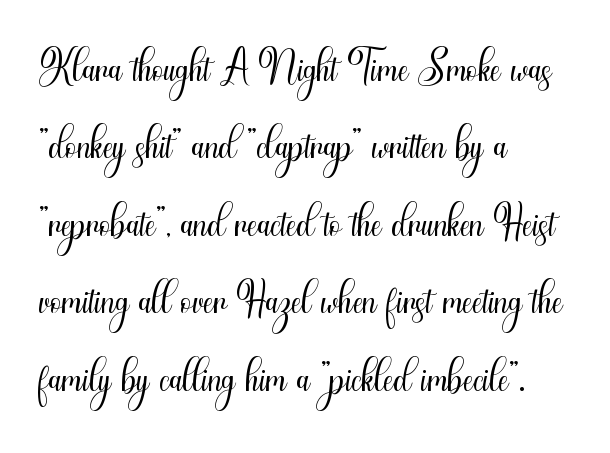
Is this a heavy cut? Hardly; it is regular or lighter. Here the designer chose a conventional face with non-uniform glyph widths. The passage shown has conventional tracking throughout. A clean baseline with only descenders dipping below it.
